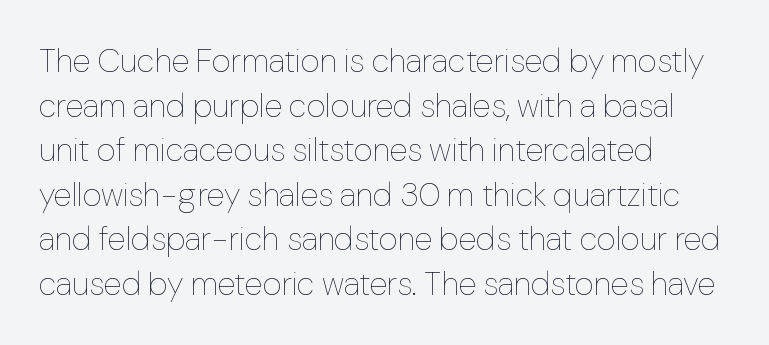
These glyphs show unthickened strokes, regular width or finer. Posture: upright roman. Which margin do the lines hug? The left one — the right edge is uneven. Each letter keeps its own natural width here, so spacing adapts to shape. This sample keeps an unexceptional amount of space between lines. The space beneath each line is pristine and unruled.
